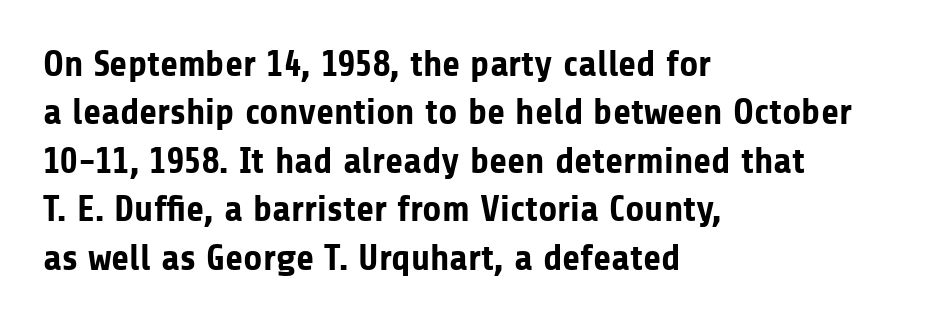
{"serif": "no", "italic": "no", "bold": "yes", "weight": "bold", "width": "normal", "stroke_contrast": "low", "x_height": "medium", "monospaced": "no", "underline": "no", "align": "left", "line_spacing": "normal", "line_spacing_ratio": 1.31, "letter_spacing": "normal", "letter_spacing_em": 0.0, "glyph_px": 37}
